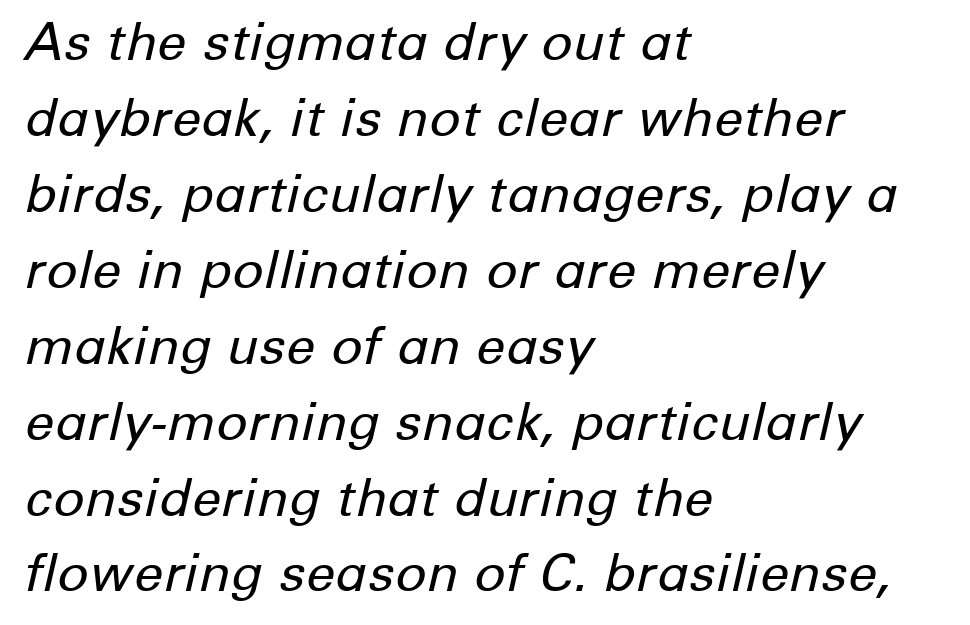
Reading down the column, the eye jumps a familiar distance to each next line. The strokes carry an ordinary text weight at most. The text block is weighted toward the left margin, trailing off unevenly rightward. The passage shown is typed in a proportional face where columns would drift. Standard letterfit; no display-style spreading of the glyphs.
